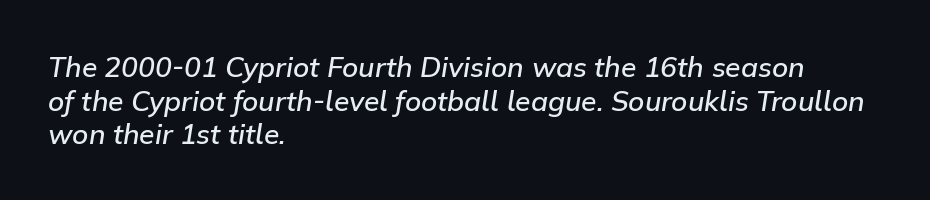
If you drew a line through each stem, it would be angled. A semibold gives these letters moderate extra thickness, short of bold. No extra tracking has been applied to these lines. Each letter keeps its own natural width here, so spacing adapts to shape. The rendering anchors every line to the left-hand side.
